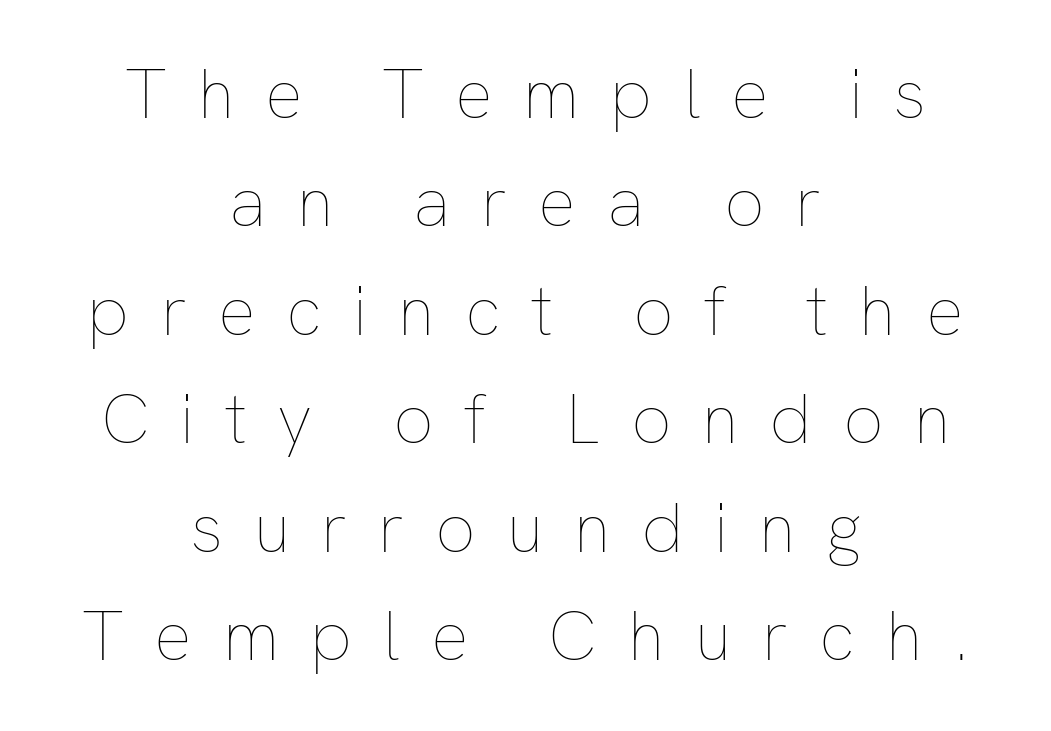
{"italic": "no", "bold": "no", "weight": "thin", "width": "normal", "stroke_contrast": "low", "x_height": "medium", "monospaced": "no", "underline": "no", "align": "center", "line_spacing": "normal", "line_spacing_ratio": 1.55, "letter_spacing": "wide", "letter_spacing_em": 0.44, "glyph_px": 70}
